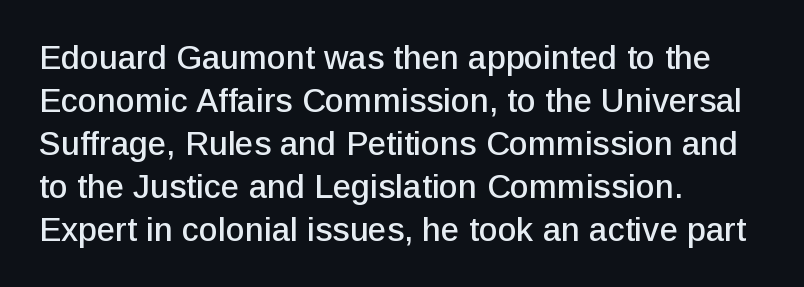
Think of a printed novel: that variable character pitch is what you see here. How would I describe the line gaps? Plain and ordinary. A typesetter would mark this as roman, not italic. Nope, no serifs anywhere on these letters.
